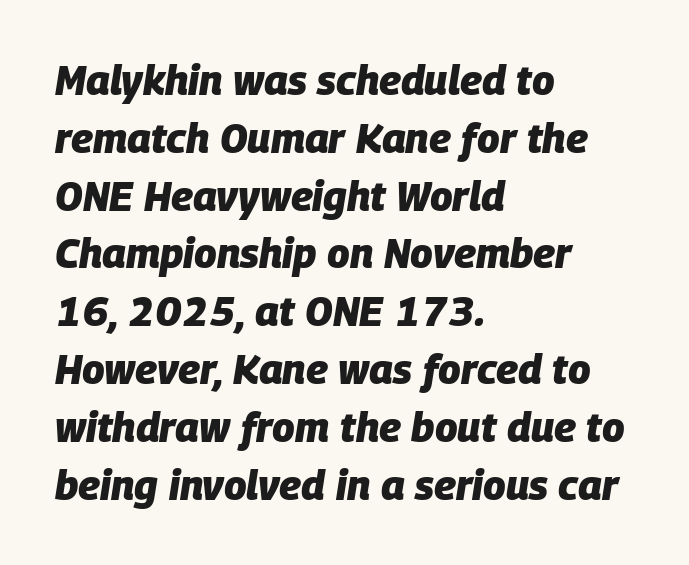
{"italic": "yes", "lean": "right", "slant_degrees": 9, "bold": "yes", "weight": "heavy", "width": "normal", "stroke_contrast": "low", "x_height": "large", "monospaced": "no", "underline": "no", "align": "left", "line_spacing": "normal", "line_spacing_ratio": 1.41, "letter_spacing": "normal", "letter_spacing_em": 0.0, "glyph_px": 41}
